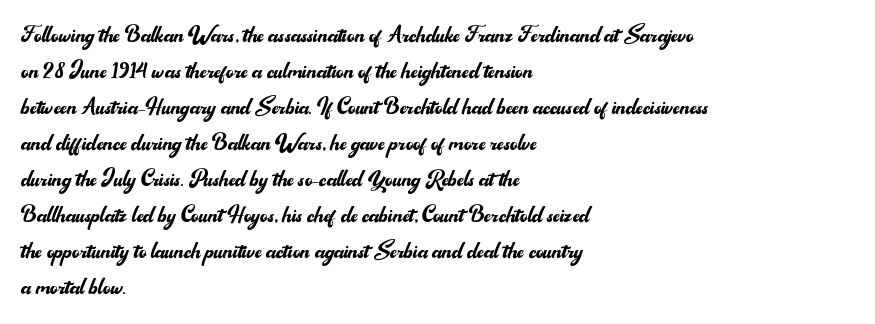
The image shows 29 px regular-weight sans-serif type; set left-aligned, line spacing 1.24x, normal letter spacing, not underlined; medium stroke contrast and a small x-height.
